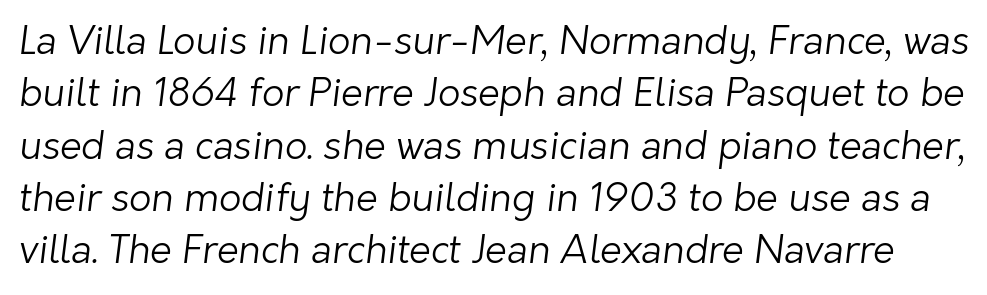
Do the characters align in a grid? No, the font is proportional. The rows are spaced the way most documents space them. The font sits on the lighter half of the weight spectrum, regular included. I'd call this a sans setting — the letters go barefoot.
